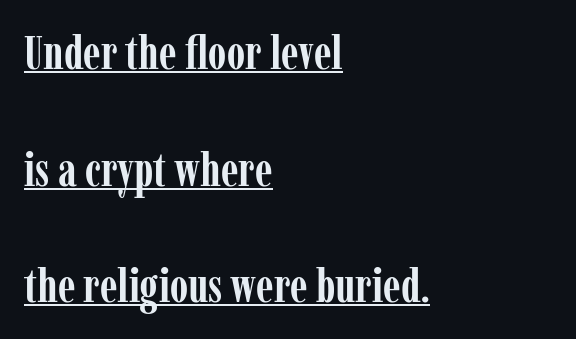
The image shows 47 px semibold, condensed serif type, upright; set left-aligned, loose line spacing (2.48x), normal letter spacing, underlined; low stroke contrast and a medium x-height.
